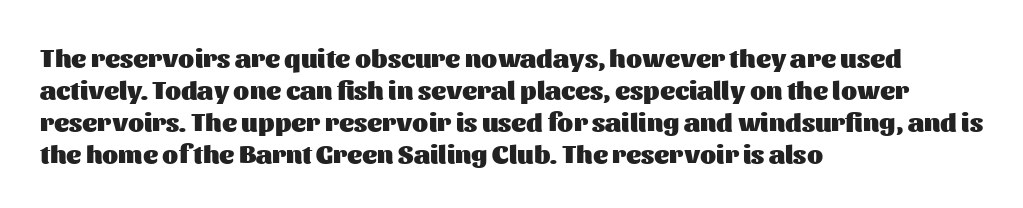
Alignment: flush left. A clean baseline with only descenders dipping below it. Vertical strokes here are truly vertical. Every letter is thick-stroked: bold, no question. A typesetter would call this zero additional tracking.
